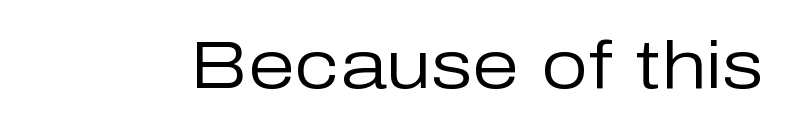
{"serif": "no", "italic": "no", "bold": "no", "weight": "regular", "width": "normal", "stroke_contrast": "low", "x_height": "medium", "monospaced": "no", "underline": "no", "letter_spacing": "normal", "letter_spacing_em": 0.0, "glyph_px": 67}
